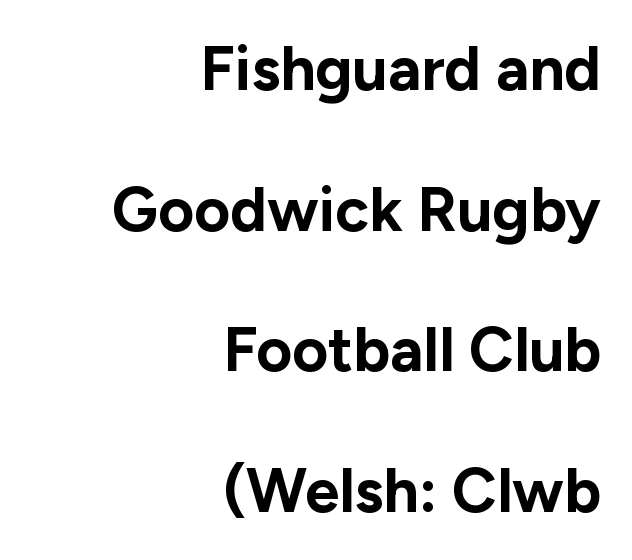
Strong, thick strokes mark this as bold type. These lines are rendered in a variable-pitch font. Does the lettering tilt? It doesn't — this is upright. Descender tails drop into unmarked territory. The rendering uses a large line-height, opening up the rows.
